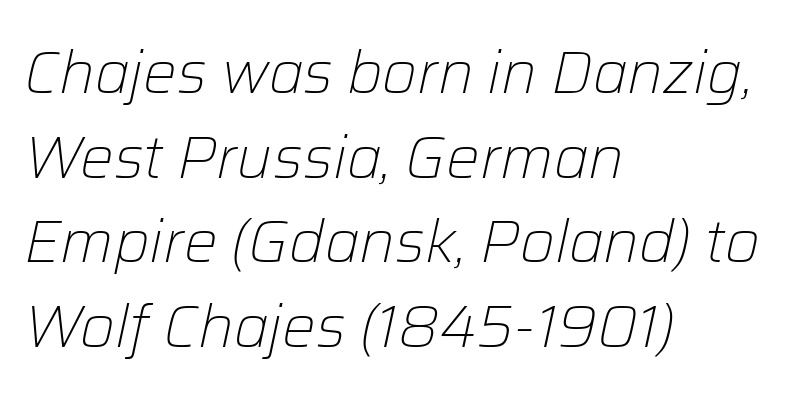
Q: Is the text bold? A: No.
Q: Is the text italic (slanted)? A: Yes, it leans right by about 12 degrees.
Q: Is the text underlined? A: No.
Q: How is the paragraph aligned? A: Left-aligned.
Q: Is the spacing between letters normal or unusually wide? A: Normal.
Q: Is the spacing between lines tight, normal or loose? A: Normal.
Q: Width (condensed, normal, or wide)? A: Normal.
Q: Stroke contrast? A: Low.
Q: x-height? A: Medium.
Q: Monospaced? A: No.
